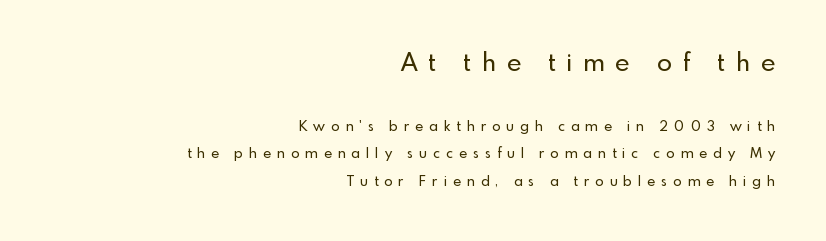
Q: Is the text italic (slanted)? A: No, it is upright.
Q: Is the text underlined? A: No.
Q: How is the paragraph aligned? A: Right-aligned.
Q: Is the spacing between letters normal or unusually wide? A: Unusually wide.
Q: Is the spacing between lines tight, normal or loose? A: Loose.
Q: Which block of text is set in a larger size, the first (top) or the second (bottom)? A: The first (top) one.
